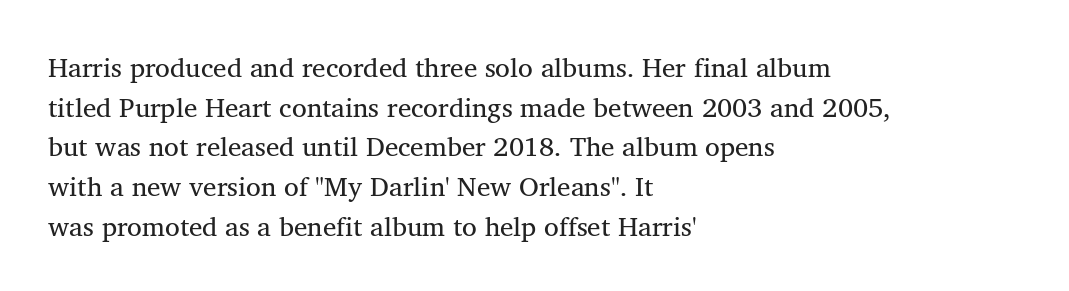
The image shows 27 px text type, upright; set left-aligned, normal line spacing (1.47x), normal letter spacing, not underlined.
